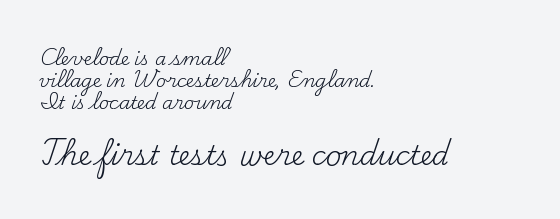
Q: Is the text bold? A: No.
Q: Is the text italic (slanted)? A: Yes.
Q: Is the text underlined? A: No.
Q: How is the paragraph aligned? A: Left-aligned.
Q: Is the spacing between letters normal or unusually wide? A: Normal.
Q: Which block of text is set in a larger size, the first (top) or the second (bottom)? A: The second (bottom) one.
